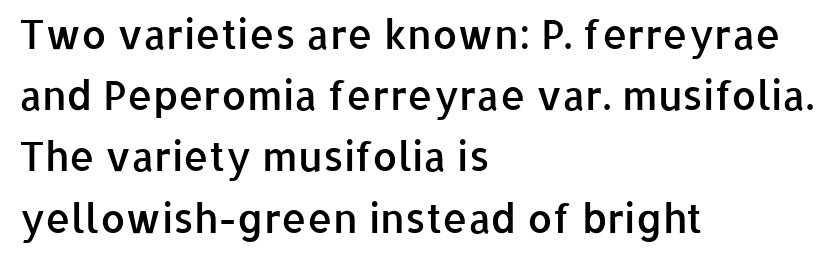
Q: Is the text bold? A: Semi-bold.
Q: Is the text italic (slanted)? A: No, it is upright.
Q: Is the typeface a serif or a sans-serif typeface? A: Sans-serif.
Q: Is the text underlined? A: No.
Q: How is the paragraph aligned? A: Left-aligned.
Q: Is the spacing between letters normal or unusually wide? A: Normal.
Q: Is the spacing between lines tight, normal or loose? A: Normal.
Q: Width (condensed, normal, or wide)? A: Normal.
Q: Stroke contrast? A: Low.
Q: x-height? A: Medium.
Q: Monospaced? A: No.
